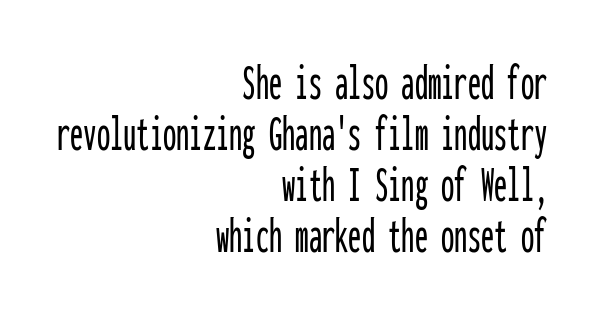
The image shows 53 px condensed sans-serif type, upright, monospaced; set right-aligned, tight line spacing (0.96x), normal letter spacing, not underlined; low stroke contrast and a medium x-height.
